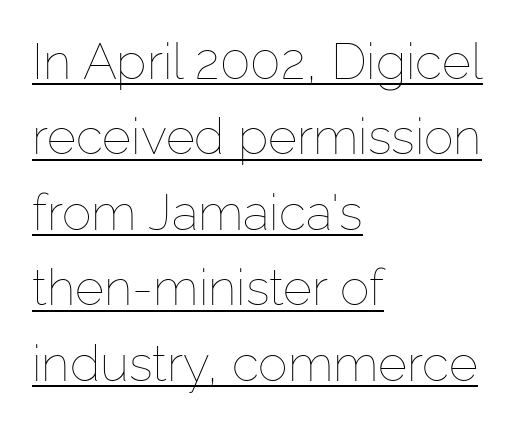
The image shows 50 px thin type, upright; set left-aligned, normal line spacing (1.51x), normal letter spacing, underlined; low stroke contrast and a medium x-height.
